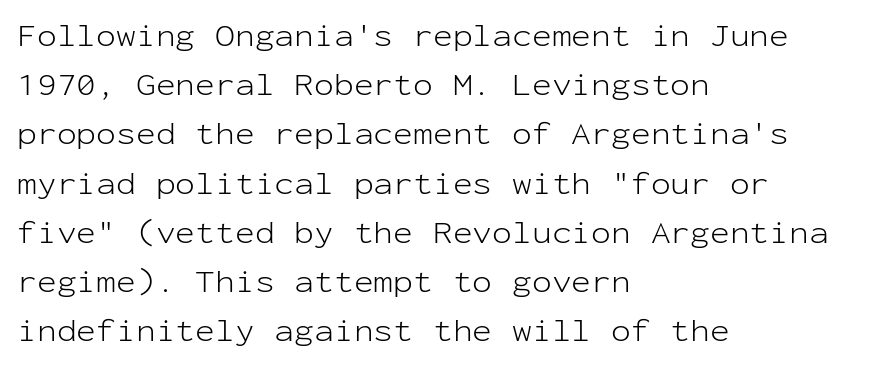
{"serif": "no", "italic": "no", "bold": "no", "weight": "light", "width": "normal", "stroke_contrast": "low", "x_height": "medium", "monospaced": "yes", "underline": "no", "align": "left", "line_spacing": "normal", "line_spacing_ratio": 1.49, "letter_spacing": "normal", "letter_spacing_em": 0.0, "glyph_px": 33}
